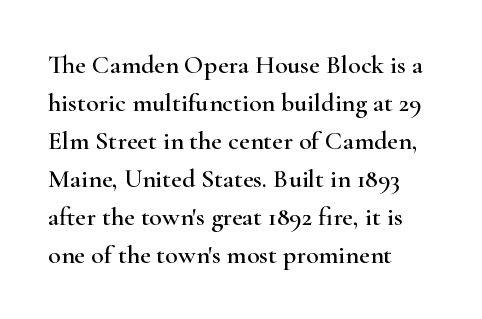
{"italic": "no", "underline": "no", "align": "left", "line_spacing": "normal", "line_spacing_ratio": 1.46, "letter_spacing": "normal", "letter_spacing_em": 0.0, "glyph_px": 26}
